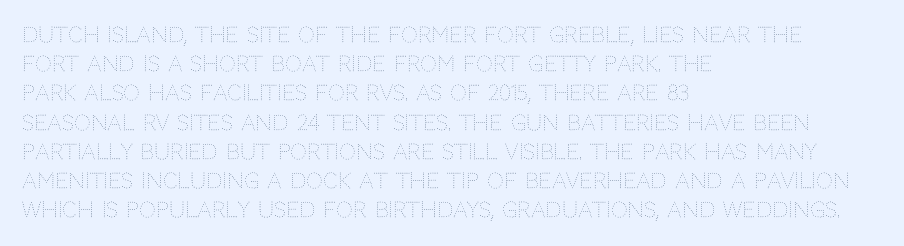
The image shows 21 px text type, upright; set left-aligned, normal line spacing (1.39x), normal letter spacing, not underlined.
